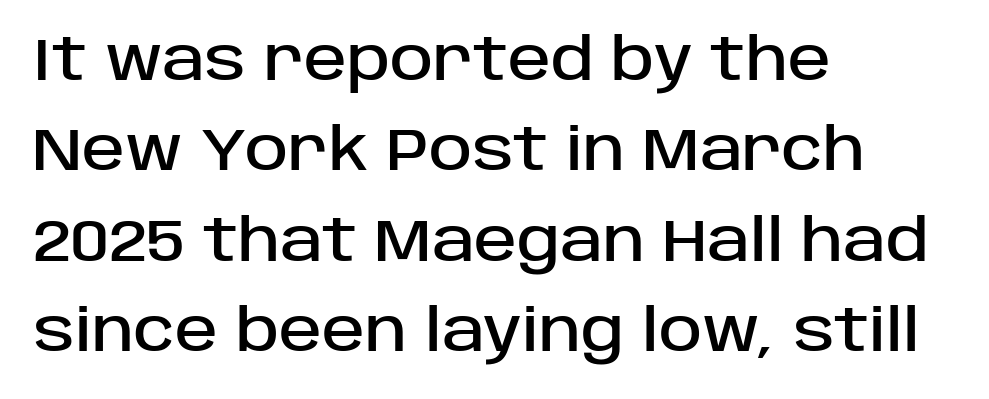
The image shows 58 px sans-serif type, upright; set left-aligned, normal line spacing (1.56x), normal letter spacing, not underlined; low stroke contrast and a large x-height.
